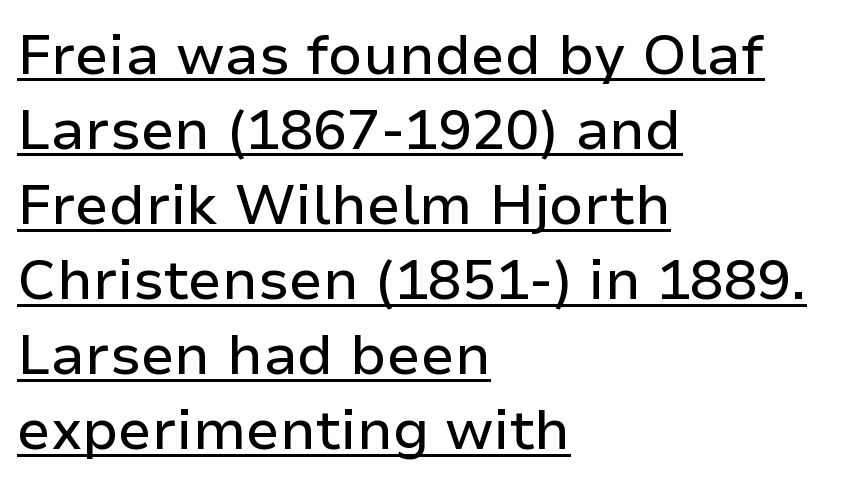
Q: Is the text italic (slanted)? A: No, it is upright.
Q: Is the typeface a serif or a sans-serif typeface? A: Sans-serif.
Q: Is the text underlined? A: Yes.
Q: How is the paragraph aligned? A: Left-aligned.
Q: Is the spacing between letters normal or unusually wide? A: Normal.
Q: Is the spacing between lines tight, normal or loose? A: Normal.
Q: Width (condensed, normal, or wide)? A: Normal.
Q: Stroke contrast? A: Low.
Q: x-height? A: Medium.
Q: Monospaced? A: No.
